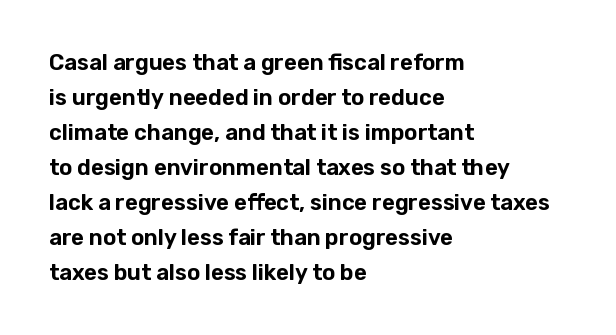
Q: Is the text italic (slanted)? A: No, it is upright.
Q: Is the text underlined? A: No.
Q: How is the paragraph aligned? A: Left-aligned.
Q: Is the spacing between letters normal or unusually wide? A: Normal.
Q: Is the spacing between lines tight, normal or loose? A: Normal.
